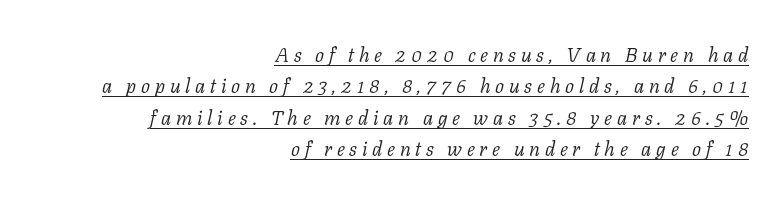
The image shows 20 px text type, italic (leaning right); set right-aligned, normal line spacing (1.57x), unusually wide letter spacing (+0.24 em), underlined.
